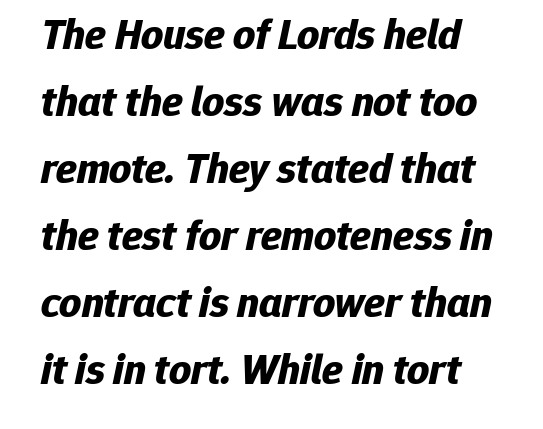
Character widths vary here, with narrow letters taking less room than wide ones. Is the letter spacing exaggerated? No — it looks like the ordinary default. Style check: oblique. The strokes are fattened all the way to bold.
